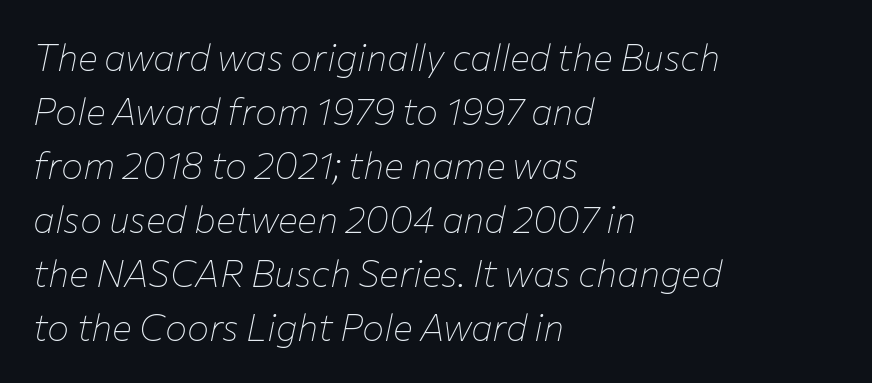
Words appear dense and cohesive because spacing is normal. Characters are canted at an angle relative to the baseline's perpendicular. Line starts are locked; line ends wander. The rendering uses natural spacing where letterforms have individual widths.
